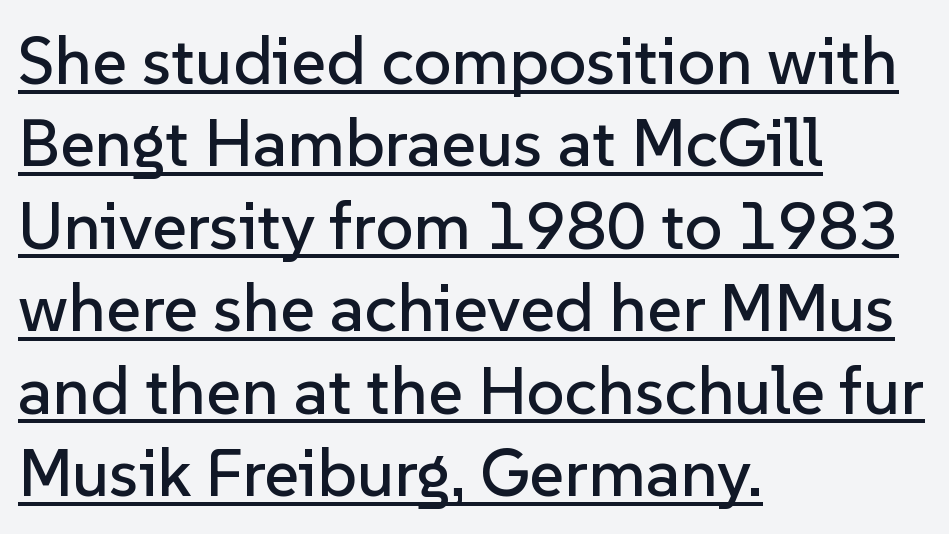
The image shows 67 px sans-serif type, upright; set left-aligned, line spacing 1.23x, normal letter spacing, underlined; low stroke contrast and a medium x-height.
